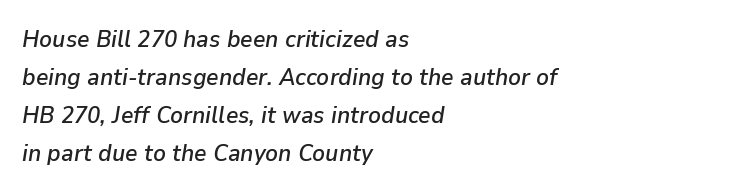
Notice how the passage keeps a crisp vertical edge on the left only. Quick note: interline space is typical. Anything drawn beneath the words? Only blank space. Compared with typical body copy, the letter spacing here is the same. When letters slant like this, we call the style italic.
